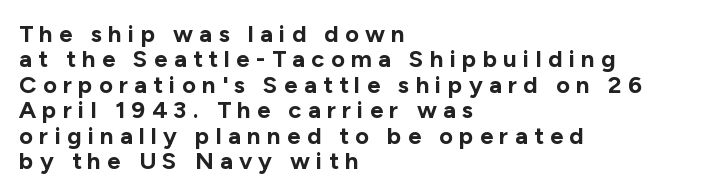
Q: Is the text bold? A: Yes.
Q: Is the text italic (slanted)? A: No, it is upright.
Q: Is the text underlined? A: No.
Q: How is the paragraph aligned? A: Left-aligned.
Q: Is the spacing between letters normal or unusually wide? A: Unusually wide.
Q: Is the spacing between lines tight, normal or loose? A: Tight.
